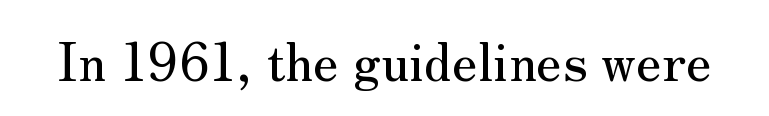
This rendering employs a face with finishing strokes, i.e., a serif. Nobody touched the tracking dial on this one. No word sits above an underline. Note the varied advance widths — an 'i' is clearly narrower than an 'm'. The typography opts for an upright posture over an oblique one.
